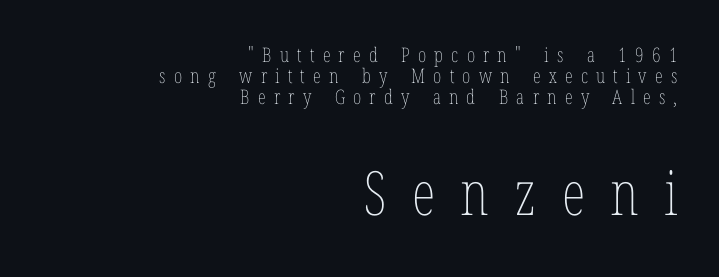
Q: Is the text bold? A: No.
Q: Is the text italic (slanted)? A: No, it is upright.
Q: Is the text underlined? A: No.
Q: How is the paragraph aligned? A: Right-aligned.
Q: Is the spacing between letters normal or unusually wide? A: Unusually wide.
Q: Is the spacing between lines tight, normal or loose? A: Tight.
Q: Which block of text is set in a larger size, the first (top) or the second (bottom)? A: The second (bottom) one.
Q: Width (condensed, normal, or wide)? A: Condensed.
Q: Stroke contrast? A: Low.
Q: x-height? A: Medium.
Q: Monospaced? A: No.
